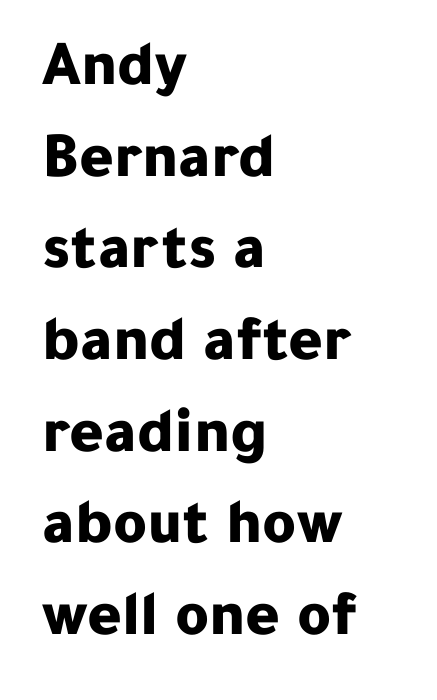
Q: Is the text bold? A: Yes.
Q: Is the text italic (slanted)? A: No, it is upright.
Q: Is the typeface a serif or a sans-serif typeface? A: Sans-serif.
Q: Is the text underlined? A: No.
Q: How is the paragraph aligned? A: Left-aligned.
Q: Is the spacing between letters normal or unusually wide? A: Normal.
Q: Is the spacing between lines tight, normal or loose? A: Normal.
Q: Width (condensed, normal, or wide)? A: Normal.
Q: Stroke contrast? A: Low.
Q: x-height? A: Medium.
Q: Monospaced? A: No.
